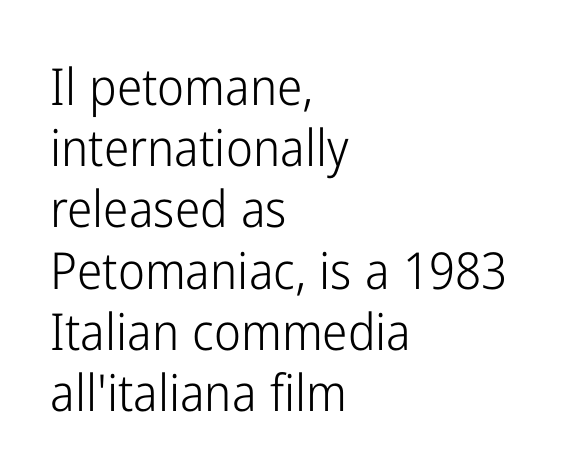
The image shows 51 px light, condensed sans-serif type, upright; set left-aligned, line spacing 1.2x, normal letter spacing, not underlined; low stroke contrast and a medium x-height.
